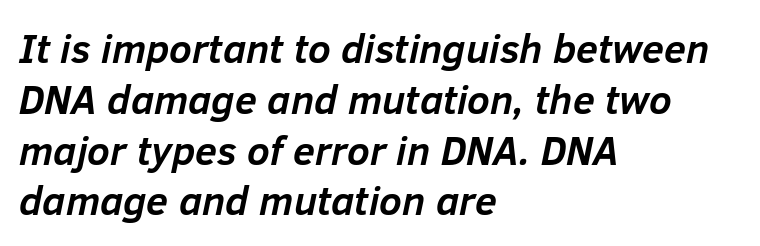
Q: Is the text bold? A: Yes.
Q: Is the text italic (slanted)? A: Yes, it leans right by about 12 degrees.
Q: Is the text underlined? A: No.
Q: How is the paragraph aligned? A: Left-aligned.
Q: Is the spacing between letters normal or unusually wide? A: Normal.
Q: Is the spacing between lines tight, normal or loose? A: Normal.
Q: Width (condensed, normal, or wide)? A: Normal.
Q: Stroke contrast? A: Low.
Q: x-height? A: Medium.
Q: Monospaced? A: No.
